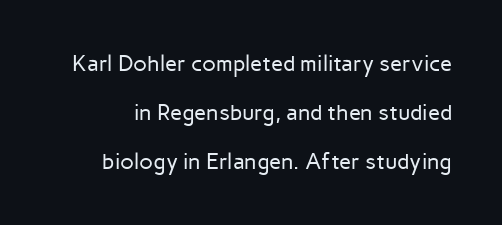
Q: Is the text bold? A: No.
Q: Is the text italic (slanted)? A: No, it is upright.
Q: Is the text underlined? A: No.
Q: Is the spacing between letters normal or unusually wide? A: Normal.
Q: Is the spacing between lines tight, normal or loose? A: Loose.
